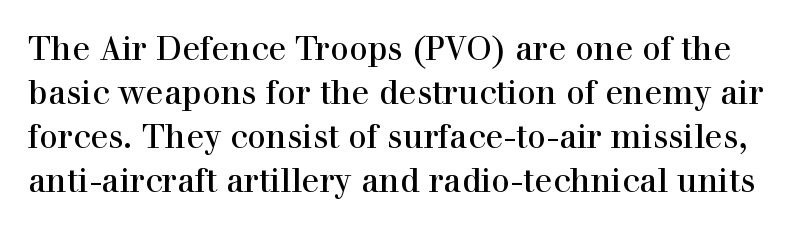
Q: Is the text italic (slanted)? A: No, it is upright.
Q: Is the typeface a serif or a sans-serif typeface? A: Serif.
Q: Is the text underlined? A: No.
Q: Is the spacing between letters normal or unusually wide? A: Normal.
Q: Is the spacing between lines tight, normal or loose? A: Normal.
Q: Width (condensed, normal, or wide)? A: Normal.
Q: x-height? A: Medium.
Q: Monospaced? A: No.
